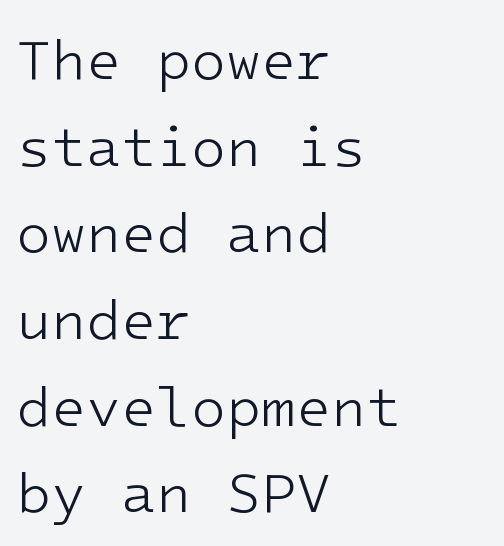
The image shows 57 px light sans-serif type, upright, monospaced; set left-aligned, normal line spacing (1.52x), normal letter spacing, not underlined; low stroke contrast and a medium x-height.
